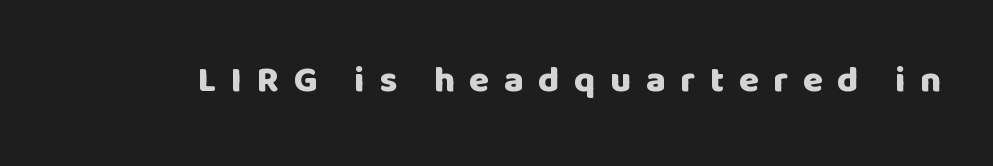
Q: Is the text bold? A: Yes.
Q: Is the text italic (slanted)? A: No, it is upright.
Q: Is the typeface a serif or a sans-serif typeface? A: Sans-serif.
Q: Is the text underlined? A: No.
Q: Is the spacing between letters normal or unusually wide? A: Unusually wide.
Q: Width (condensed, normal, or wide)? A: Normal.
Q: Stroke contrast? A: Low.
Q: x-height? A: Large.
Q: Monospaced? A: No.
